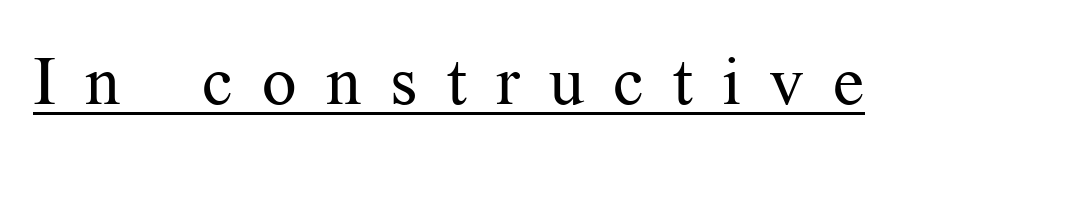
{"serif": "yes", "italic": "no", "bold": "no", "weight": "regular", "width": "normal", "stroke_contrast": "medium", "x_height": "medium", "monospaced": "no", "underline": "yes", "letter_spacing": "wide", "letter_spacing_em": 0.43, "glyph_px": 68}
